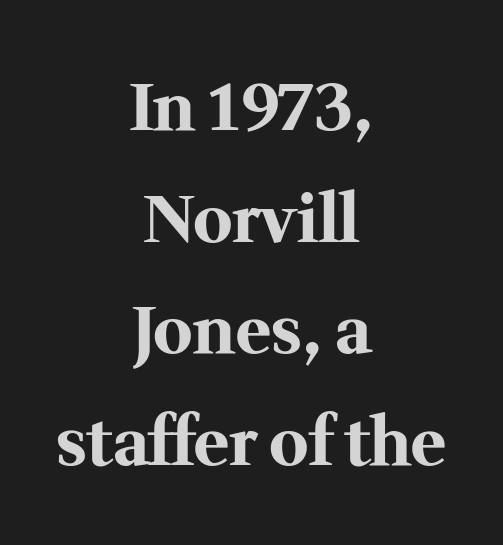
Q: Is the text bold? A: Yes.
Q: Is the text italic (slanted)? A: No, it is upright.
Q: Is the typeface a serif or a sans-serif typeface? A: Serif.
Q: Is the text underlined? A: No.
Q: How is the paragraph aligned? A: Centered.
Q: Is the spacing between letters normal or unusually wide? A: Normal.
Q: Is the spacing between lines tight, normal or loose? A: Normal.
Q: Width (condensed, normal, or wide)? A: Normal.
Q: Stroke contrast? A: Medium.
Q: x-height? A: Medium.
Q: Monospaced? A: No.
